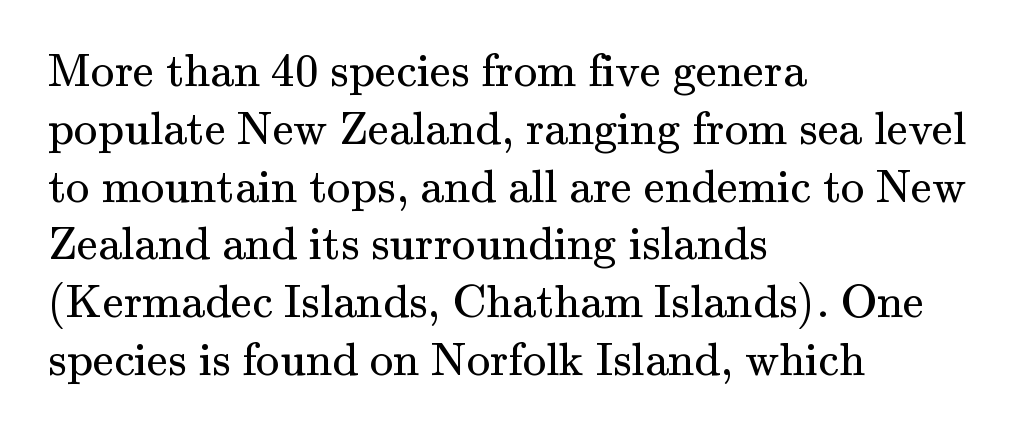
Q: Is the text bold? A: No.
Q: Is the text italic (slanted)? A: No, it is upright.
Q: Is the typeface a serif or a sans-serif typeface? A: Serif.
Q: Is the text underlined? A: No.
Q: How is the paragraph aligned? A: Left-aligned.
Q: Is the spacing between letters normal or unusually wide? A: Normal.
Q: Width (condensed, normal, or wide)? A: Normal.
Q: Stroke contrast? A: Medium.
Q: x-height? A: Small.
Q: Monospaced? A: No.
